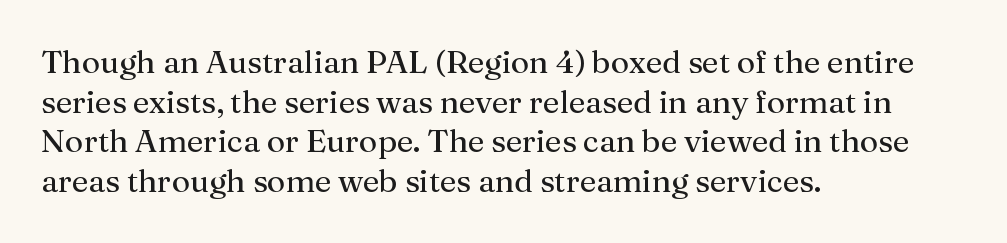
{"serif": "yes", "italic": "no", "bold": "no", "weight": "regular", "width": "normal", "stroke_contrast": "medium", "x_height": "medium", "monospaced": "no", "underline": "no", "align": "left", "line_spacing_ratio": 1.24, "letter_spacing": "normal", "letter_spacing_em": 0.0, "glyph_px": 32}
